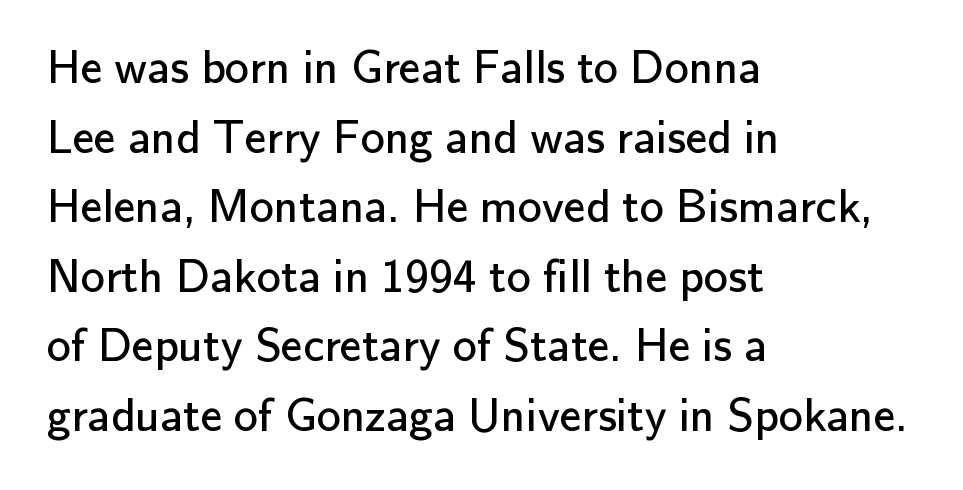
{"serif": "no", "italic": "no", "bold": "no", "weight": "regular", "width": "normal", "stroke_contrast": "low", "x_height": "small", "monospaced": "no", "underline": "no", "align": "left", "line_spacing": "normal", "line_spacing_ratio": 1.45, "letter_spacing": "normal", "letter_spacing_em": 0.0, "glyph_px": 48}
